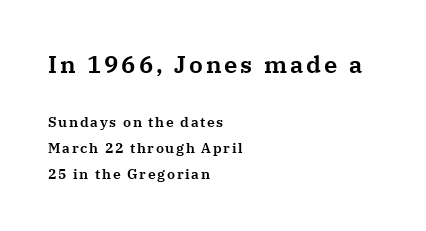
The image shows 24 px text type, upright; set left-aligned, line spacing 1.86x, not underlined; the first (top) block is 1.71x larger.
